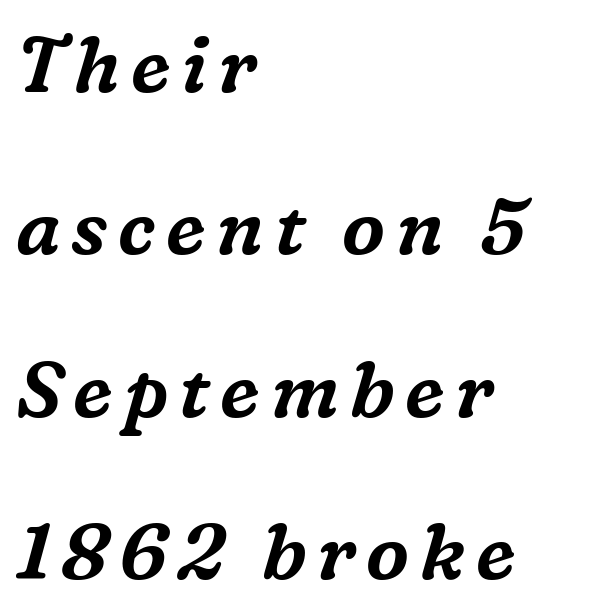
The image shows 77 px serif type, italic (leaning right); set left-aligned, loose line spacing (2.11x), not underlined; medium stroke contrast and a medium x-height.
